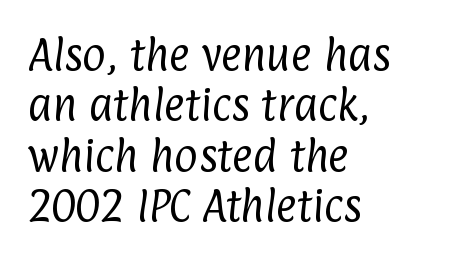
{"serif": "no", "bold": "no", "weight": "regular", "width": "condensed", "stroke_contrast": "low", "x_height": "medium", "monospaced": "no", "underline": "no", "align": "left", "line_spacing": "normal", "line_spacing_ratio": 1.4, "letter_spacing": "normal", "letter_spacing_em": 0.0, "glyph_px": 36}
